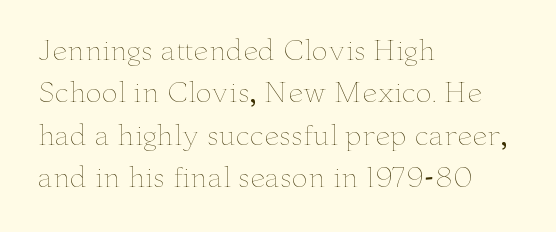
{"italic": "no", "bold": "no", "underline": "no", "align": "left", "line_spacing": "normal", "line_spacing_ratio": 1.57, "letter_spacing": "normal", "letter_spacing_em": 0.0, "glyph_px": 27}
